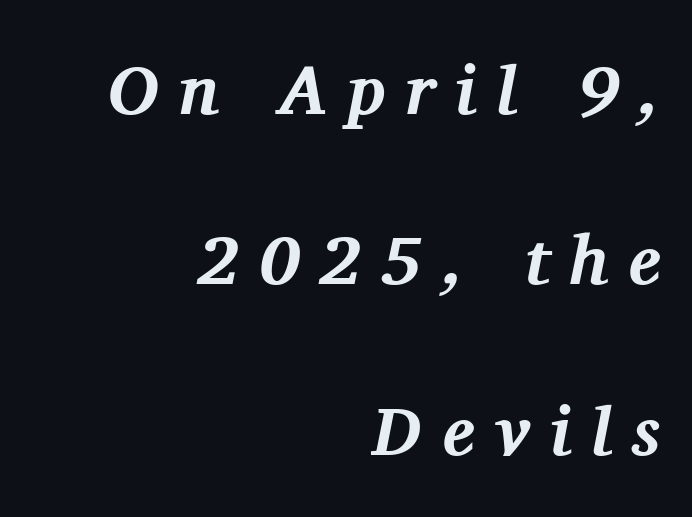
Regarding leading, the lines here are spaced well apart. Between one letter and the next there's a generous, obvious gap. The space directly below the letters is spotless. Classification — serif. A student would call this right alignment; a typographer would say flush right, rag left. Students, this is bold: see how much ink each stroke carries.
